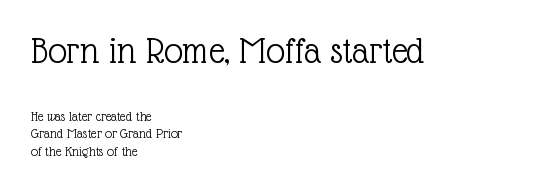
In terms of posture, this sample is upright. Is the block centered? No — it sits flush against the left margin. The passage shown begins with its larger block and ends with its smaller one. Spacing between characters is what you'd get straight out of the box. This rendering features lettering with no underline.
